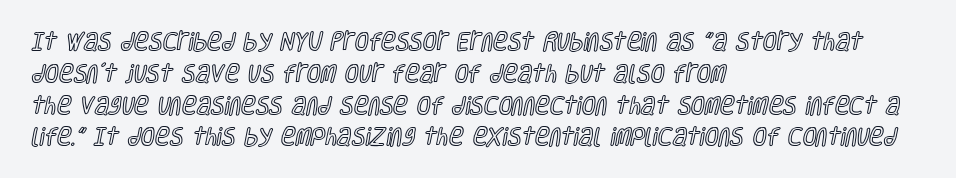
The image shows 20 px text type; set left-aligned, normal line spacing (1.59x), normal letter spacing, not underlined.
